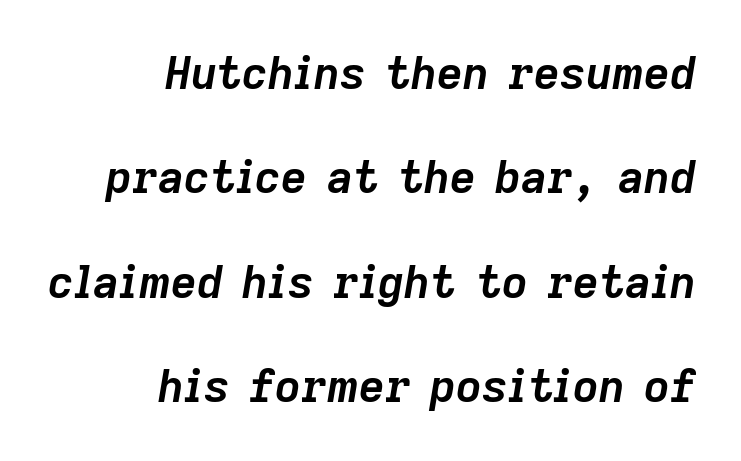
Q: Is the text bold? A: Yes.
Q: Is the text italic (slanted)? A: Yes, it leans right by about 9 degrees.
Q: Is the text underlined? A: No.
Q: How is the paragraph aligned? A: Right-aligned.
Q: Is the spacing between letters normal or unusually wide? A: Normal.
Q: Is the spacing between lines tight, normal or loose? A: Loose.
Q: Width (condensed, normal, or wide)? A: Normal.
Q: Stroke contrast? A: Low.
Q: x-height? A: Medium.
Q: Monospaced? A: No.
